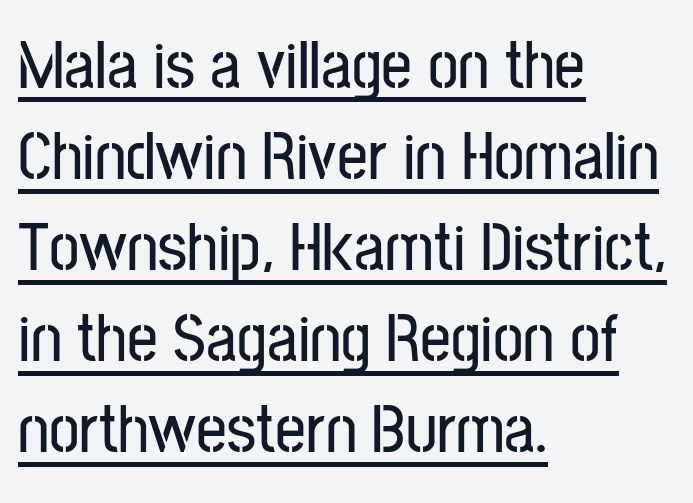
Somebody hit Ctrl+U on this one — the words are underlined. Horizontal alignment here is leftward, the default for most running prose. The line texture is even and compact thanks to regular tracking. The letters stand upright; this is a roman face. Typographically, this falls in the sans-serif category.
